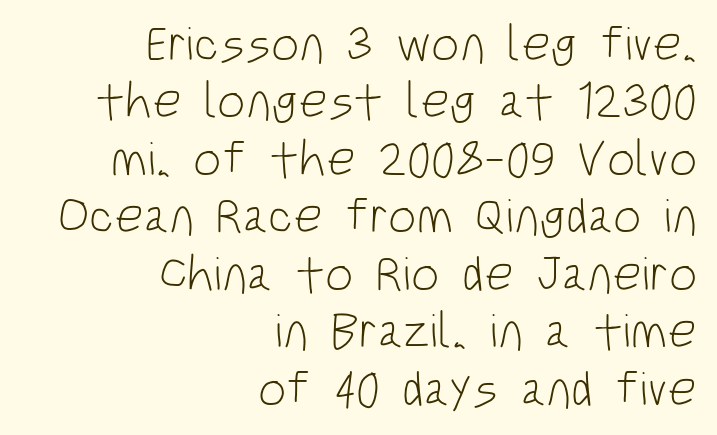
Note: no serifs on the glyphs. Short and long lines alike share a common ending point at right. Is there any slant? The stems are plumb. You could not count columns in this text — the font is proportionally spaced.
